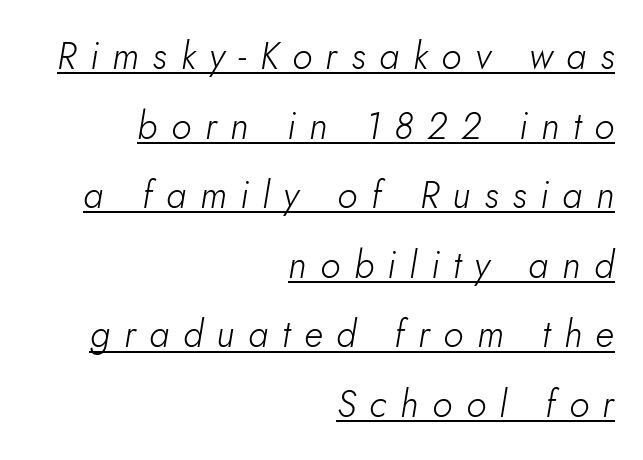
{"italic": "yes", "lean": "right", "slant_degrees": 5, "bold": "no", "weight": "light", "width": "normal", "stroke_contrast": "low", "x_height": "small", "monospaced": "no", "underline": "yes", "align": "right", "line_spacing_ratio": 1.88, "letter_spacing": "wide", "letter_spacing_em": 0.37, "glyph_px": 37}
